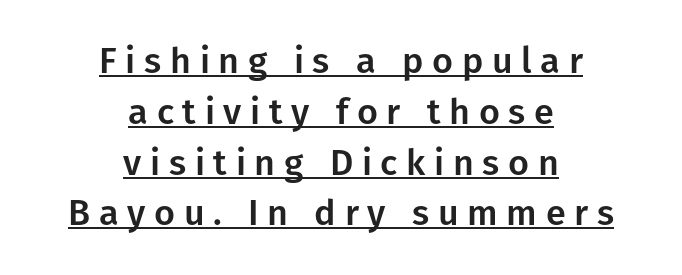
{"serif": "no", "italic": "no", "width": "normal", "stroke_contrast": "low", "x_height": "medium", "monospaced": "no", "underline": "yes", "align": "center", "line_spacing": "normal", "line_spacing_ratio": 1.41, "letter_spacing": "wide", "letter_spacing_em": 0.24, "glyph_px": 36}
